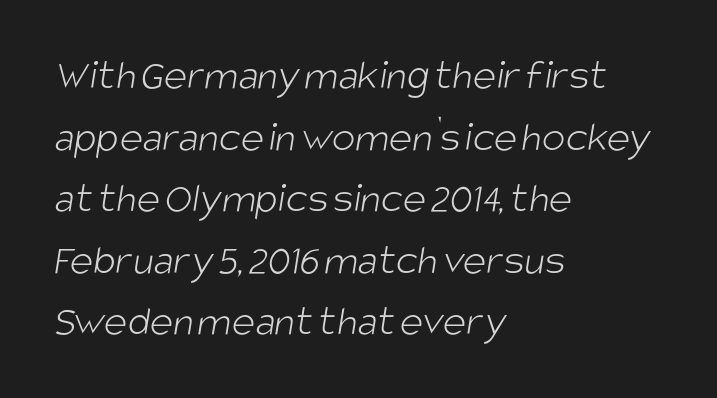
The image shows 44 px light, condensed sans-serif type; set left-aligned, normal line spacing (1.4x), normal letter spacing, not underlined; low stroke contrast and a large x-height.
